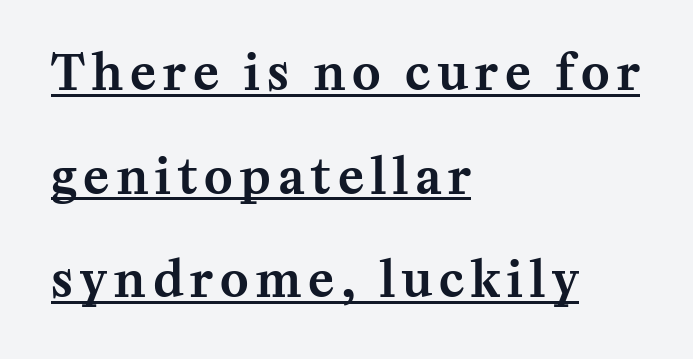
Q: Is the text italic (slanted)? A: No, it is upright.
Q: Is the typeface a serif or a sans-serif typeface? A: Serif.
Q: Is the text underlined? A: Yes.
Q: How is the paragraph aligned? A: Left-aligned.
Q: Is the spacing between lines tight, normal or loose? A: Loose.
Q: Width (condensed, normal, or wide)? A: Normal.
Q: Stroke contrast? A: Medium.
Q: x-height? A: Medium.
Q: Monospaced? A: No.
